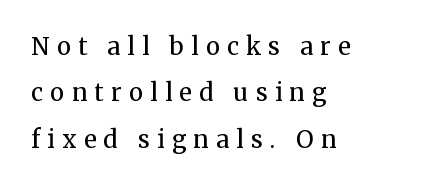
The image shows 24 px text type, upright; set left-aligned, loose line spacing (1.93x), unusually wide letter spacing (+0.31 em), not underlined.
